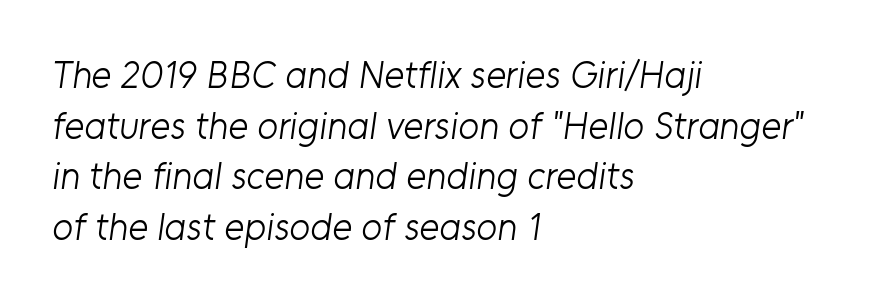
{"serif": "no", "bold": "no", "weight": "light", "width": "normal", "stroke_contrast": "low", "x_height": "medium", "monospaced": "no", "underline": "no", "align": "left", "line_spacing": "normal", "line_spacing_ratio": 1.33, "letter_spacing": "normal", "letter_spacing_em": 0.0, "glyph_px": 38}
